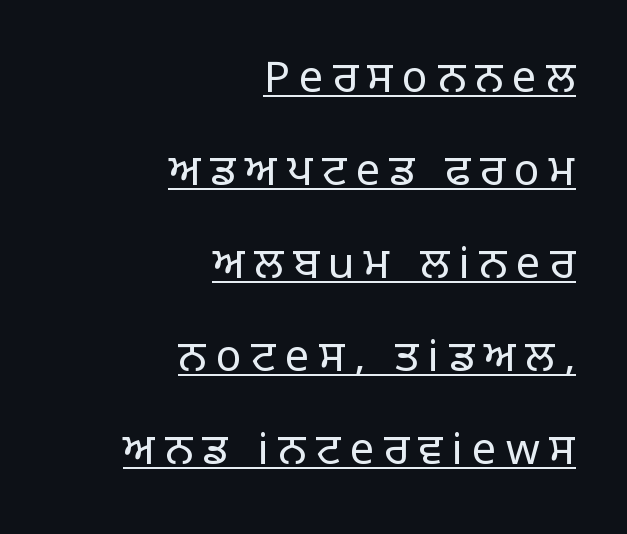
Note the varied advance widths — an 'i' is clearly narrower than an 'm'. This sample uses expanded letter spacing, leaving extra air between glyphs. Layout note: lines flush right. The characters display no serif detailing; their extremities are plain. The passage shown is not bold in any degree. Vertical spacing — loose.
